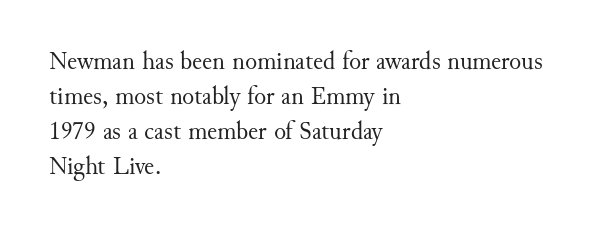
The image shows 25 px text type, upright; set left-aligned, normal line spacing (1.4x), normal letter spacing, not underlined.
